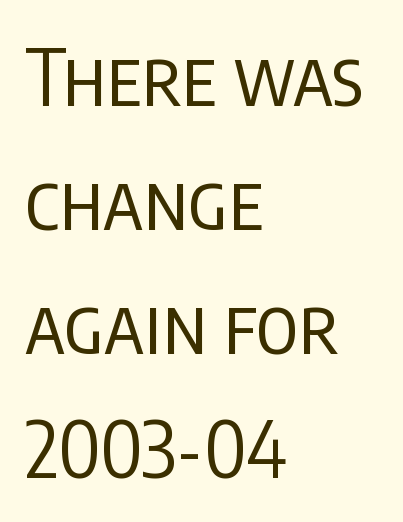
{"serif": "no", "italic": "no", "bold": "no", "weight": "regular", "width": "condensed", "stroke_contrast": "low", "x_height": "large", "monospaced": "no", "underline": "no", "align": "left", "line_spacing": "normal", "line_spacing_ratio": 1.59, "letter_spacing": "normal", "letter_spacing_em": 0.0, "glyph_px": 78}
